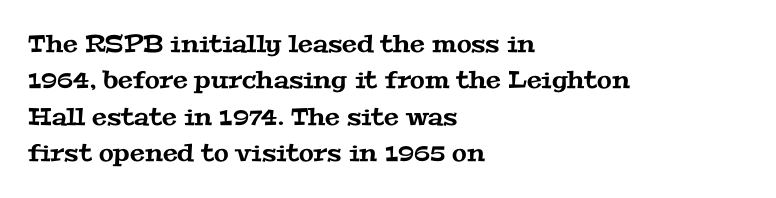
Q: Is the text underlined? A: No.
Q: How is the paragraph aligned? A: Left-aligned.
Q: Is the spacing between letters normal or unusually wide? A: Normal.
Q: Is the spacing between lines tight, normal or loose? A: Normal.
